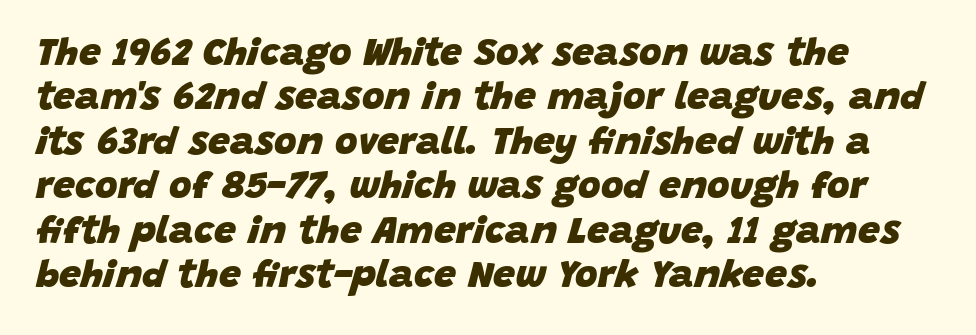
The image shows 39 px heavy type, italic (leaning right); set left-aligned, tight line spacing (1.14x), normal letter spacing, not underlined; low stroke contrast and a large x-height.
